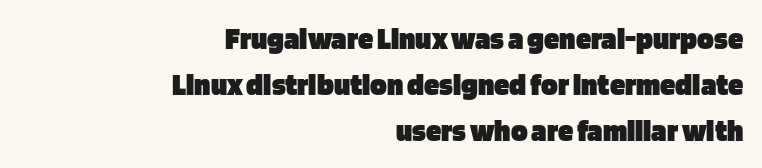
Stroke thickness is high; the sample reads as a true bold. Honestly, the row spacing looks completely unremarkable. Any mark beneath the type? The region is blank. How are the letters spaced? Ordinarily, with no added tracking.
